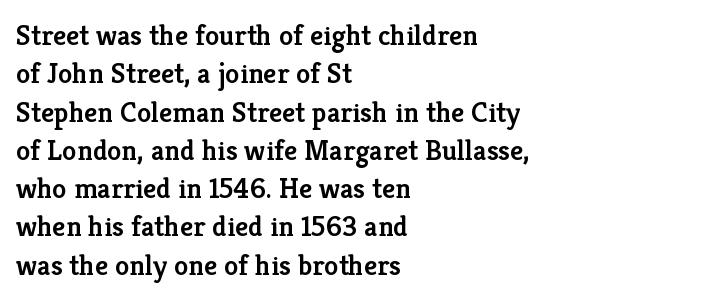
The image shows 29 px semibold serif type, upright; set left-aligned, normal line spacing (1.32x), normal letter spacing, not underlined; low stroke contrast and a medium x-height.
